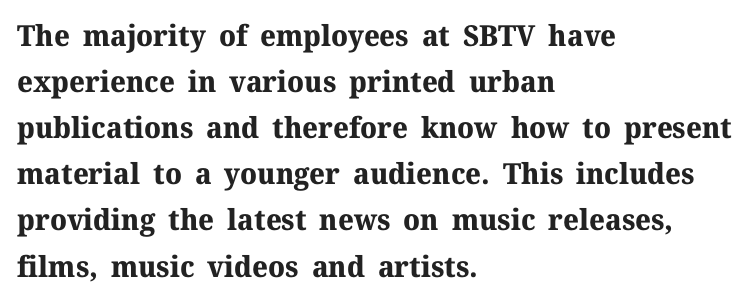
The image shows 29 px bold serif type, upright; set left-aligned, normal line spacing (1.59x), normal letter spacing, not underlined; medium stroke contrast and a medium x-height.
